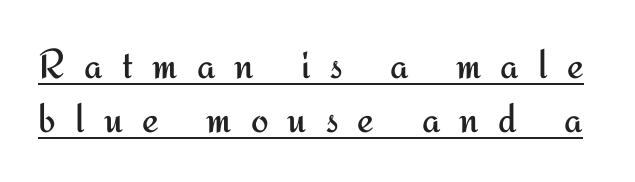
Is the letter spacing exaggerated? Yes — the characters are pushed far apart. Posture: straight, roman, zero tilt. Here the designer chose a conventional face with non-uniform glyph widths. Does the type have serifs? No, each stem ends abruptly. Bold? No — there's no thickening of the strokes. The vertical gap from one line to the next is medium.
